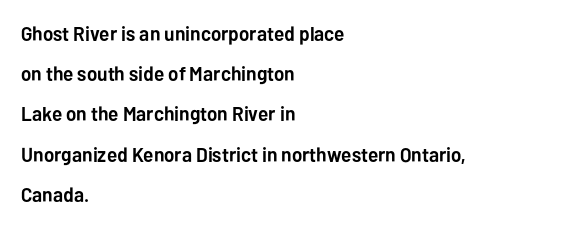
The image shows 20 px bold type, upright; set left-aligned, loose line spacing (2.01x), normal letter spacing, not underlined.
